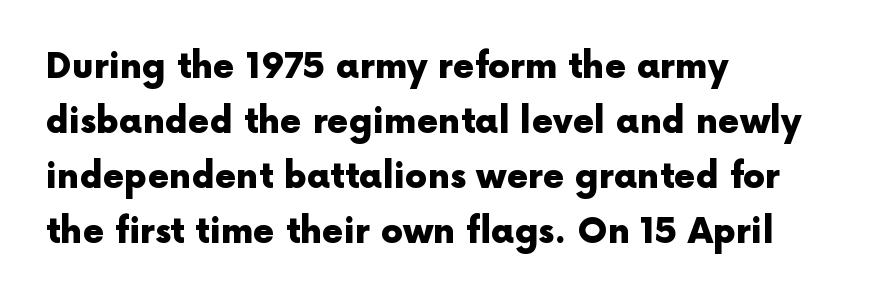
The image shows 35 px heavy sans-serif type, upright; set left-aligned, normal line spacing (1.57x), normal letter spacing, not underlined; a medium x-height.
